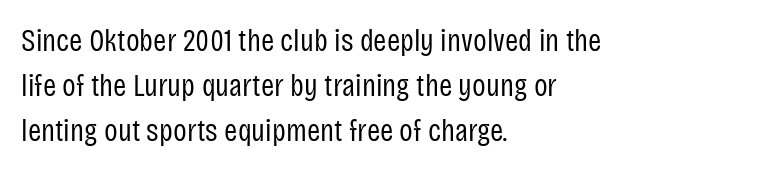
Q: Is the text bold? A: No.
Q: Is the text italic (slanted)? A: No, it is upright.
Q: Is the typeface a serif or a sans-serif typeface? A: Sans-serif.
Q: Is the text underlined? A: No.
Q: How is the paragraph aligned? A: Left-aligned.
Q: Is the spacing between letters normal or unusually wide? A: Normal.
Q: Is the spacing between lines tight, normal or loose? A: Normal.
Q: Width (condensed, normal, or wide)? A: Condensed.
Q: Stroke contrast? A: Low.
Q: x-height? A: Large.
Q: Monospaced? A: No.
